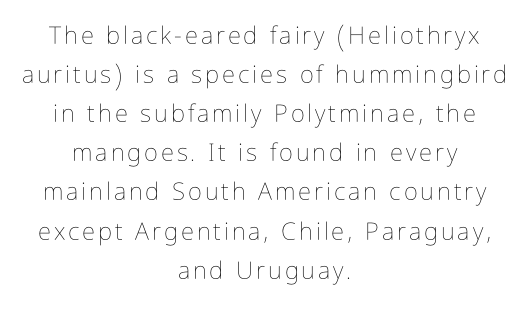
Q: Is the text bold? A: No.
Q: Is the text italic (slanted)? A: No, it is upright.
Q: Is the text underlined? A: No.
Q: How is the paragraph aligned? A: Centered.
Q: Is the spacing between lines tight, normal or loose? A: Normal.
